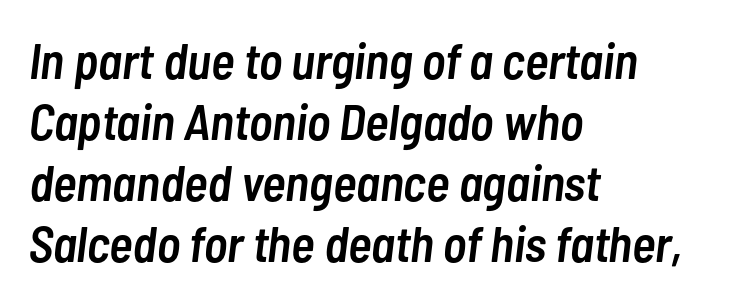
Q: Is the text bold? A: Semi-bold.
Q: Is the text italic (slanted)? A: Yes, it leans right by about 7 degrees.
Q: Is the text underlined? A: No.
Q: How is the paragraph aligned? A: Left-aligned.
Q: Is the spacing between letters normal or unusually wide? A: Normal.
Q: Width (condensed, normal, or wide)? A: Condensed.
Q: Stroke contrast? A: Low.
Q: x-height? A: Medium.
Q: Monospaced? A: No.
